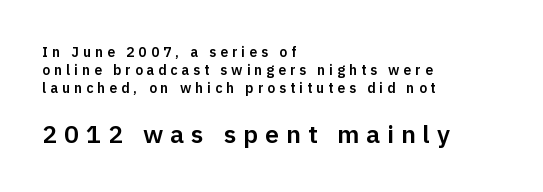
Q: Is the text italic (slanted)? A: No, it is upright.
Q: Is the text underlined? A: No.
Q: How is the paragraph aligned? A: Left-aligned.
Q: Is the spacing between letters normal or unusually wide? A: Unusually wide.
Q: Is the spacing between lines tight, normal or loose? A: Normal.
Q: Which block of text is set in a larger size, the first (top) or the second (bottom)? A: The second (bottom) one.
